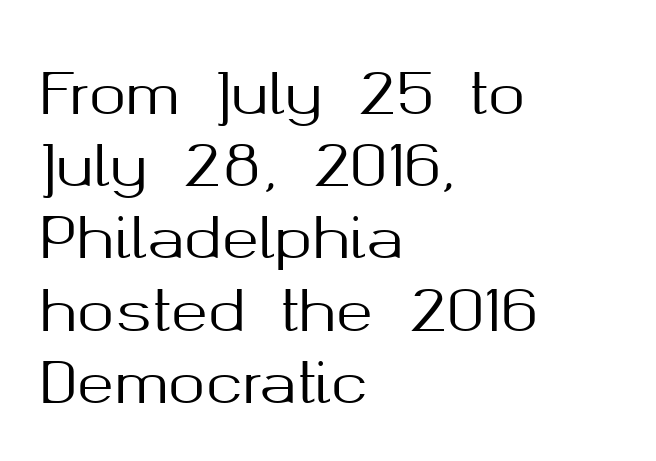
Q: Is the text italic (slanted)? A: No, it is upright.
Q: Is the typeface a serif or a sans-serif typeface? A: Sans-serif.
Q: Is the text underlined? A: No.
Q: How is the paragraph aligned? A: Left-aligned.
Q: Is the spacing between letters normal or unusually wide? A: Normal.
Q: Is the spacing between lines tight, normal or loose? A: Normal.
Q: Width (condensed, normal, or wide)? A: Normal.
Q: Stroke contrast? A: Medium.
Q: x-height? A: Medium.
Q: Monospaced? A: No.
